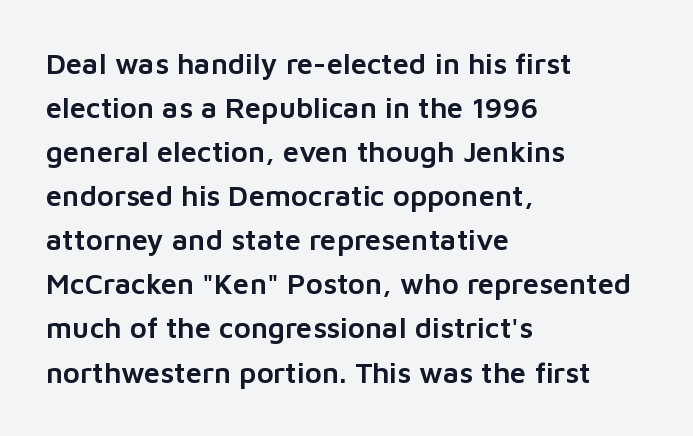
Italic? Not at all — the glyphs are vertical. Each letter keeps its own natural width here, so spacing adapts to shape. Descender tails drop into unmarked territory. The rendering anchors every line to the left-hand side. Letter spacing: default.
